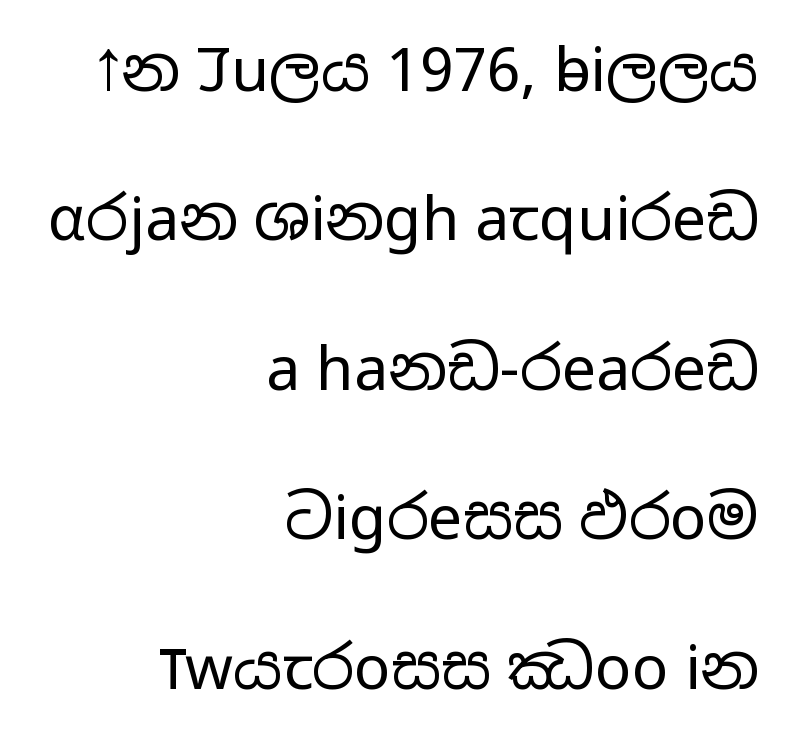
{"serif": "no", "italic": "no", "bold": "no", "weight": "regular", "width": "wide", "stroke_contrast": "low", "x_height": "medium", "monospaced": "no", "underline": "no", "align": "right", "line_spacing": "loose", "line_spacing_ratio": 2.45, "letter_spacing": "normal", "letter_spacing_em": 0.0, "glyph_px": 61}
